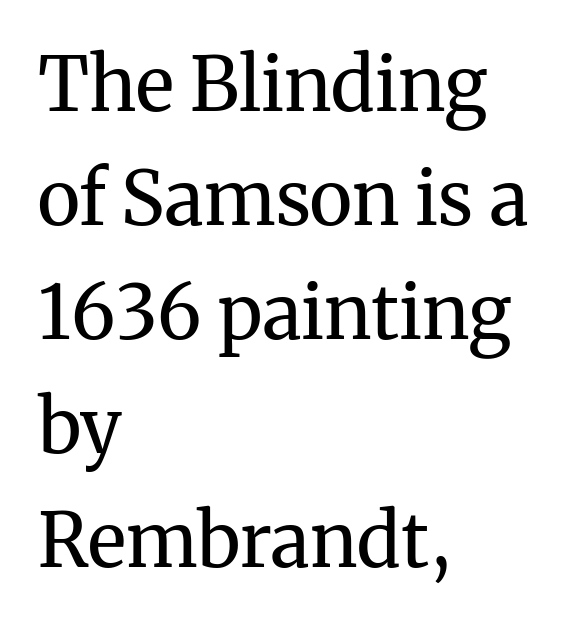
{"serif": "yes", "italic": "no", "bold": "no", "weight": "regular", "width": "normal", "stroke_contrast": "medium", "x_height": "medium", "monospaced": "no", "underline": "no", "align": "left", "line_spacing": "normal", "line_spacing_ratio": 1.54, "letter_spacing": "normal", "letter_spacing_em": 0.0, "glyph_px": 74}
